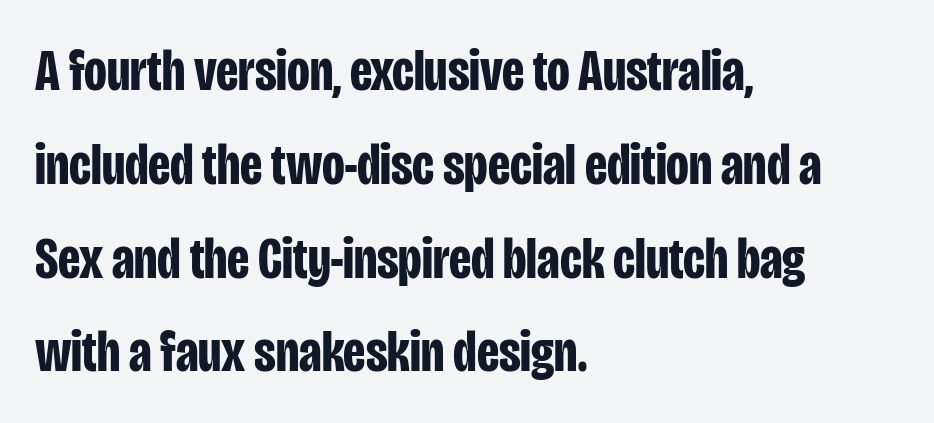
{"serif": "no", "italic": "no", "bold": "yes", "weight": "bold", "width": "condensed", "stroke_contrast": "low", "x_height": "large", "monospaced": "no", "underline": "no", "align": "left", "line_spacing": "normal", "line_spacing_ratio": 1.59, "letter_spacing": "normal", "letter_spacing_em": 0.0, "glyph_px": 59}
